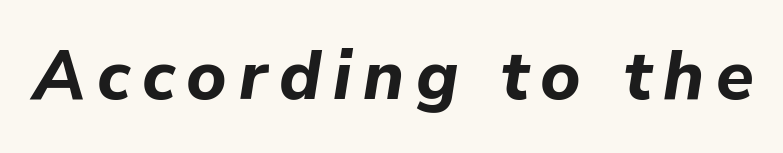
Q: Is the text bold? A: Yes.
Q: Is the text italic (slanted)? A: Yes, it leans right by about 9 degrees.
Q: Is the text underlined? A: No.
Q: Width (condensed, normal, or wide)? A: Normal.
Q: Stroke contrast? A: Low.
Q: x-height? A: Medium.
Q: Monospaced? A: No.
